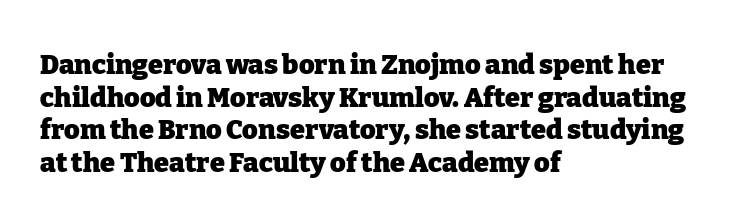
{"italic": "no", "bold": "yes", "underline": "no", "align": "left", "line_spacing_ratio": 1.21, "letter_spacing": "normal", "letter_spacing_em": 0.0, "glyph_px": 27}
